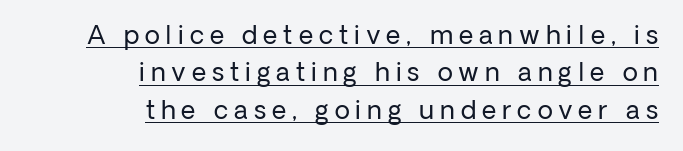
Q: Is the text bold? A: No.
Q: Is the text italic (slanted)? A: No, it is upright.
Q: Is the text underlined? A: Yes.
Q: How is the paragraph aligned? A: Right-aligned.
Q: Is the spacing between letters normal or unusually wide? A: Unusually wide.
Q: Is the spacing between lines tight, normal or loose? A: Normal.
